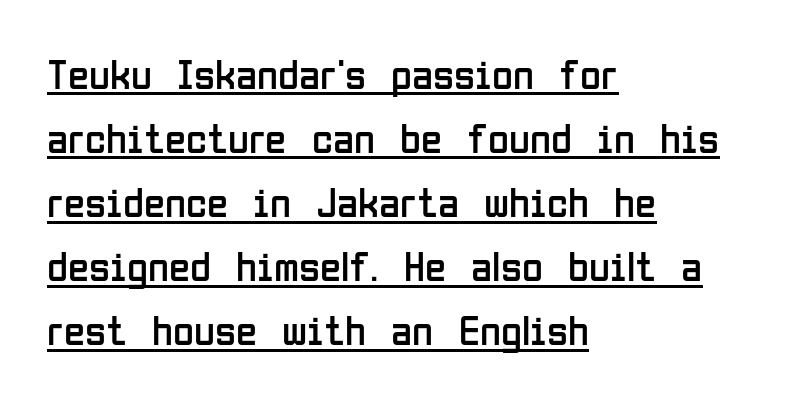
{"serif": "no", "italic": "no", "bold": "no", "weight": "regular", "width": "condensed", "stroke_contrast": "low", "x_height": "medium", "monospaced": "no", "underline": "yes", "align": "left", "line_spacing": "normal", "line_spacing_ratio": 1.49, "letter_spacing": "normal", "letter_spacing_em": 0.0, "glyph_px": 43}
